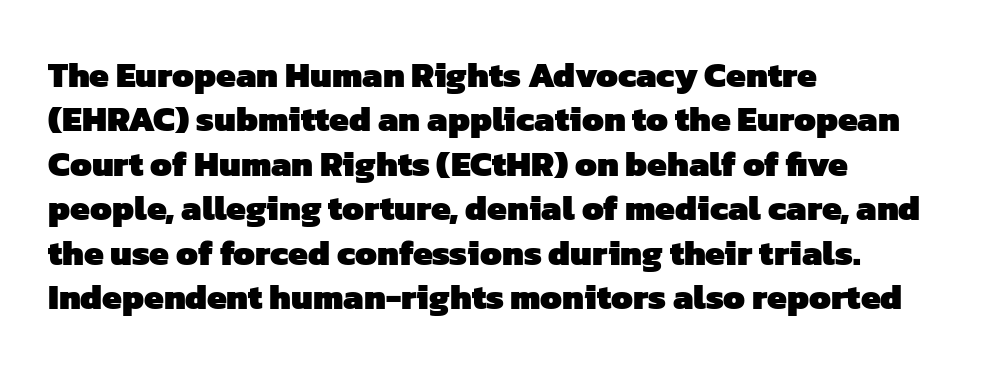
{"serif": "no", "bold": "yes", "weight": "heavy", "width": "normal", "stroke_contrast": "low", "x_height": "medium", "monospaced": "no", "underline": "no", "align": "left", "line_spacing": "normal", "line_spacing_ratio": 1.27, "letter_spacing": "normal", "letter_spacing_em": 0.0, "glyph_px": 35}
